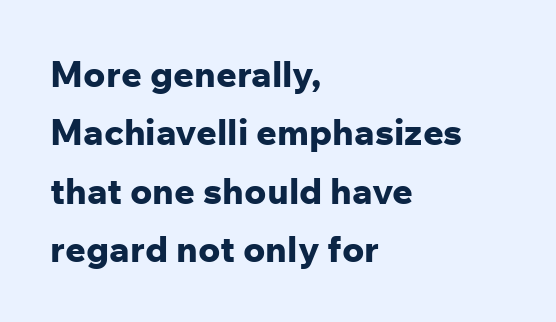
Q: Is the text bold? A: Yes.
Q: Is the text italic (slanted)? A: No, it is upright.
Q: Is the typeface a serif or a sans-serif typeface? A: Sans-serif.
Q: Is the text underlined? A: No.
Q: How is the paragraph aligned? A: Left-aligned.
Q: Is the spacing between letters normal or unusually wide? A: Normal.
Q: Is the spacing between lines tight, normal or loose? A: Normal.
Q: Width (condensed, normal, or wide)? A: Normal.
Q: Stroke contrast? A: Low.
Q: x-height? A: Medium.
Q: Monospaced? A: No.
